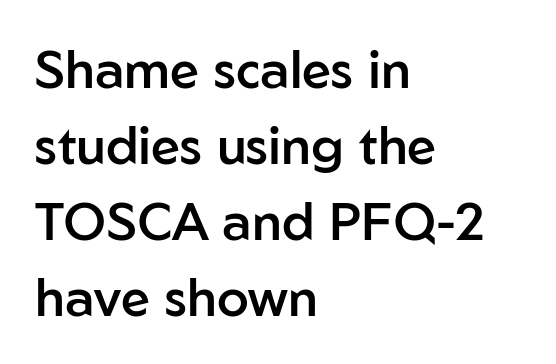
{"serif": "no", "italic": "no", "bold": "semi", "weight": "semibold", "width": "normal", "stroke_contrast": "low", "x_height": "medium", "monospaced": "no", "underline": "no", "align": "left", "line_spacing": "normal", "line_spacing_ratio": 1.46, "letter_spacing": "normal", "letter_spacing_em": 0.0, "glyph_px": 52}
